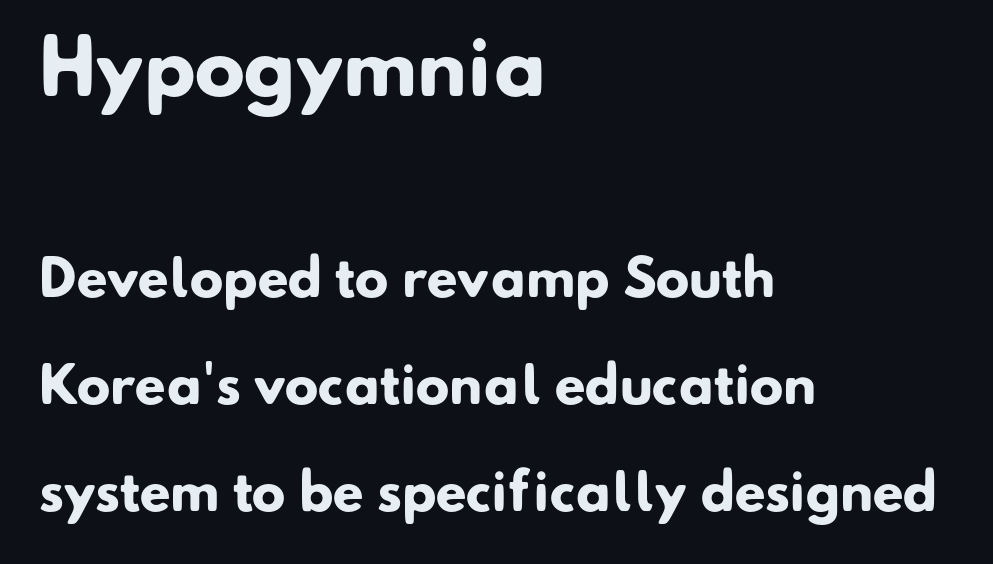
The image shows 75 px heavy sans-serif type; set left-aligned, loose line spacing (2.14x), normal letter spacing, not underlined; the first (top) block is 1.5x larger; low stroke contrast and a small x-height.
